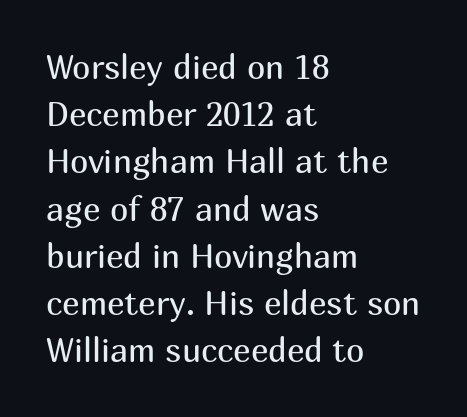
How are the letters spaced? Ordinarily, with no added tracking. Quick note: interline space is typical. Is this a heavy cut? Hardly; it is regular or lighter. The rendering uses natural spacing where letterforms have individual widths.
